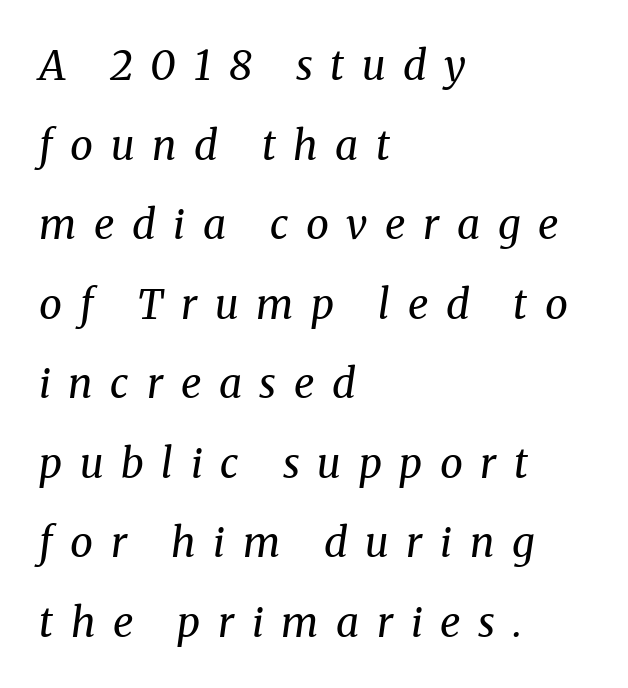
The image shows 41 px regular-weight serif type, italic (leaning right); set left-aligned, loose line spacing (1.94x), unusually wide letter spacing (+0.43 em), not underlined; medium stroke contrast and a medium x-height.
